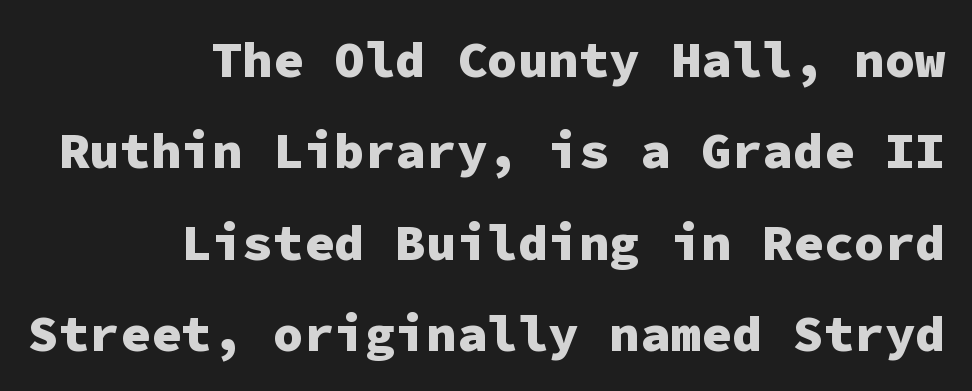
{"serif": "no", "italic": "no", "bold": "yes", "weight": "heavy", "width": "normal", "stroke_contrast": "low", "x_height": "medium", "monospaced": "yes", "underline": "no", "align": "right", "line_spacing_ratio": 1.79, "letter_spacing": "normal", "letter_spacing_em": 0.0, "glyph_px": 51}
